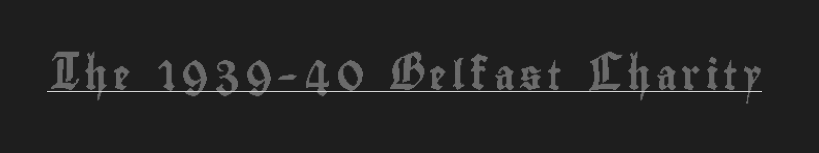
{"italic": "no", "width": "condensed", "x_height": "small", "monospaced": "no", "underline": "yes", "glyph_px": 29}
